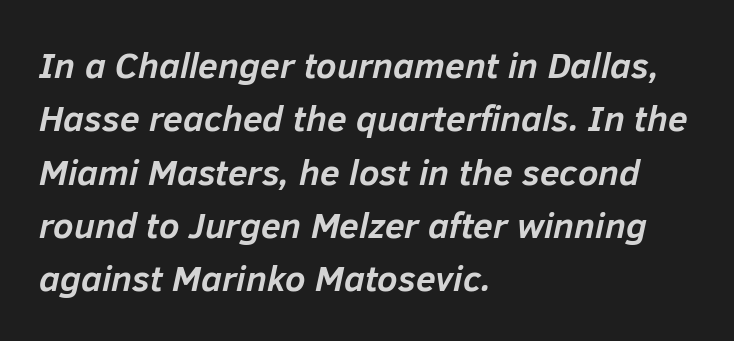
The image shows 36 px semibold type, italic (leaning right); set left-aligned, normal line spacing (1.48x), normal letter spacing, not underlined; low stroke contrast and a medium x-height.
